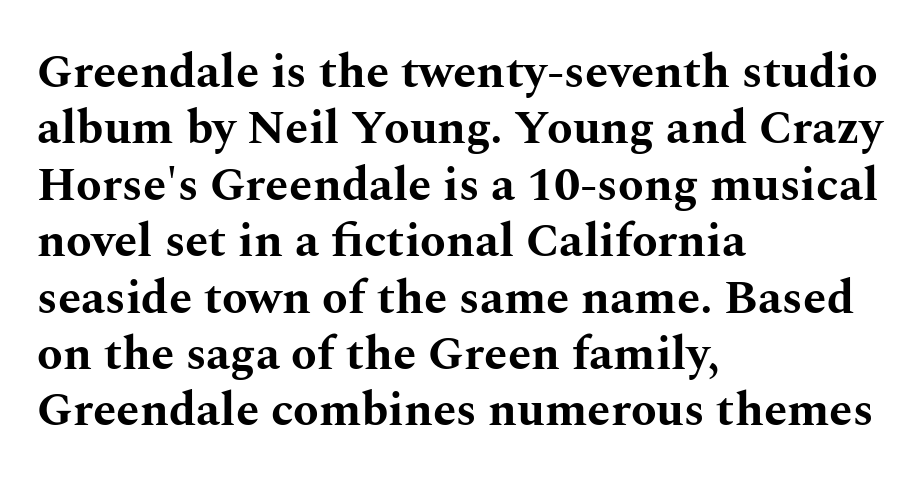
The image shows 47 px bold, wide serif type, upright; set left-aligned, line spacing 1.2x, normal letter spacing, not underlined; medium stroke contrast and a medium x-height.
